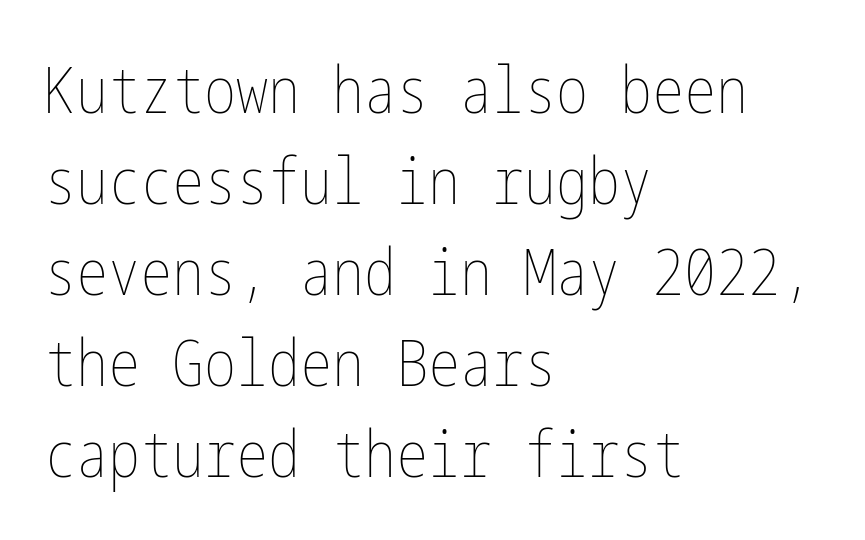
The image shows 64 px thin, condensed type, upright; set left-aligned, normal line spacing (1.42x), normal letter spacing, not underlined; low stroke contrast and a medium x-height.
